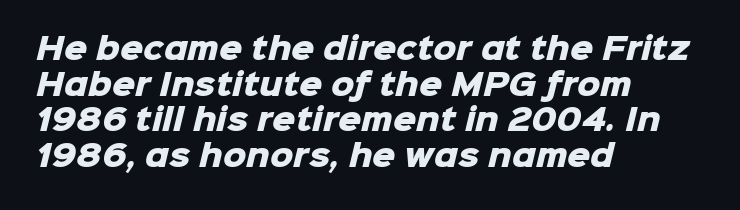
The space directly below the letters is spotless. The typeface chosen for these lines omits serifs. The rendering uses natural spacing where letterforms have individual widths. Teacher's note: observe the even left margin — that is flush-left alignment. I'd describe the lettering as bold — thick and assertive.
